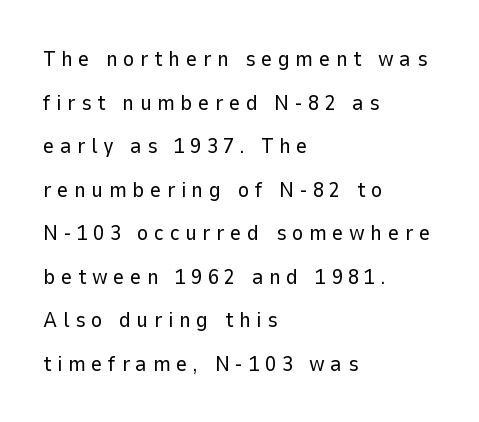
Q: Is the text bold? A: No.
Q: Is the text italic (slanted)? A: No, it is upright.
Q: Is the text underlined? A: No.
Q: How is the paragraph aligned? A: Left-aligned.
Q: Is the spacing between letters normal or unusually wide? A: Unusually wide.
Q: Is the spacing between lines tight, normal or loose? A: Loose.
